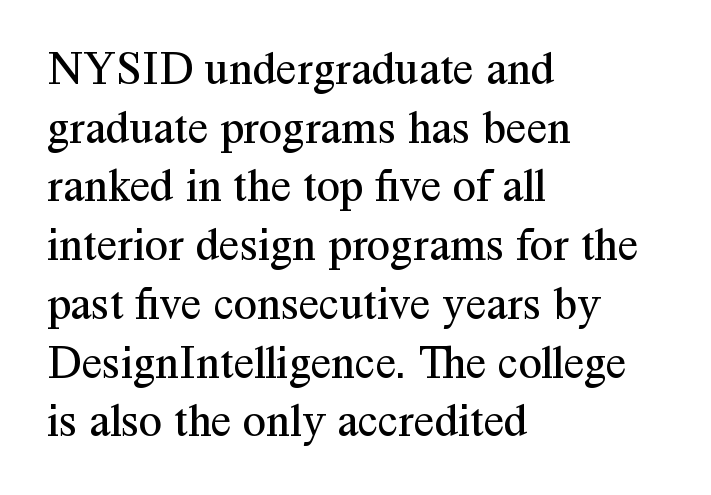
{"serif": "yes", "italic": "no", "bold": "no", "weight": "regular", "width": "normal", "stroke_contrast": "medium", "x_height": "medium", "monospaced": "no", "underline": "no", "align": "left", "line_spacing": "normal", "line_spacing_ratio": 1.25, "letter_spacing": "normal", "letter_spacing_em": 0.0, "glyph_px": 47}
